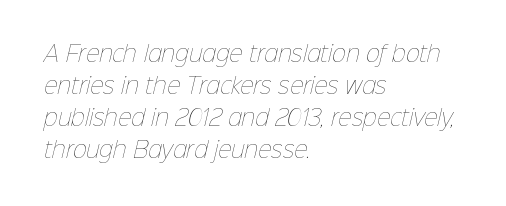
Counters stay open thanks to moderate or lighter strokes. Line spacing here is normal. Letters rest on an invisible, unmarked baseline. Tracking value appears to be zero — textbook default spacing. These lines are set flush left with a ragged right edge.
